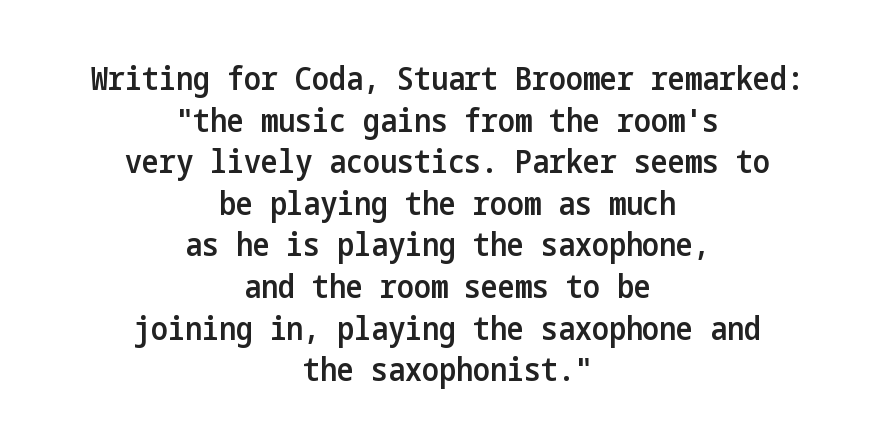
Nobody drew a line under any word here. Posture: vertical. You can tell from the bare stems that sans-serif type was used. The whitespace from short lines is split evenly between both sides. A semibold gives these letters moderate extra thickness, short of bold.
